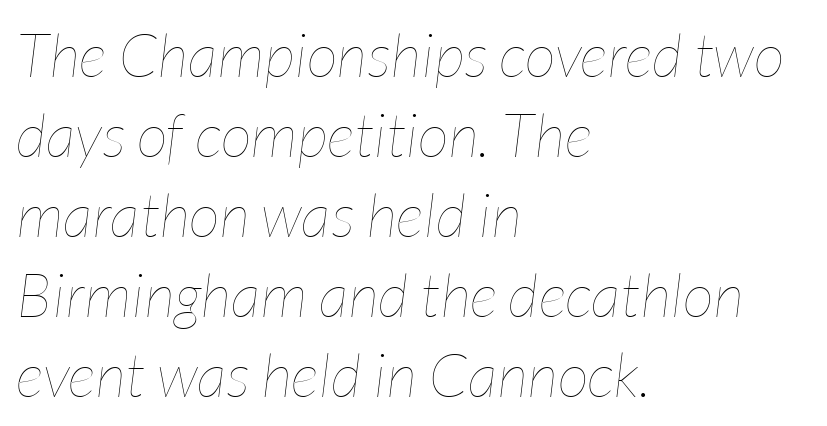
{"italic": "yes", "lean": "right", "slant_degrees": 7, "bold": "no", "weight": "thin", "width": "condensed", "stroke_contrast": "low", "x_height": "medium", "monospaced": "no", "underline": "no", "align": "left", "line_spacing": "normal", "line_spacing_ratio": 1.31, "letter_spacing": "normal", "letter_spacing_em": 0.0, "glyph_px": 61}
